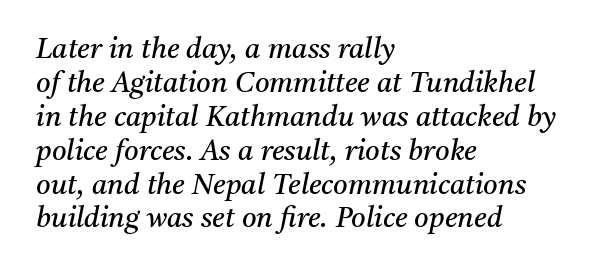
{"serif": "yes", "italic": "yes", "lean": "right", "slant_degrees": 11, "bold": "no", "weight": "regular", "width": "normal", "stroke_contrast": "medium", "x_height": "medium", "monospaced": "no", "underline": "no", "align": "left", "line_spacing_ratio": 1.21, "letter_spacing": "normal", "letter_spacing_em": 0.0, "glyph_px": 28}
